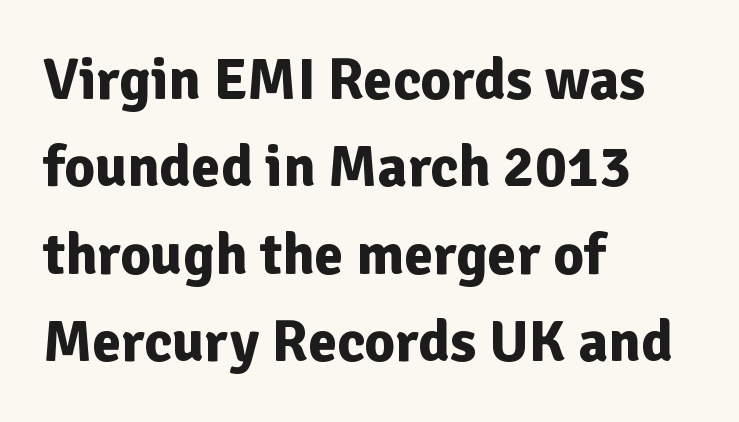
{"serif": "no", "italic": "no", "bold": "yes", "weight": "bold", "width": "normal", "stroke_contrast": "low", "x_height": "medium", "monospaced": "no", "underline": "no", "align": "left", "line_spacing": "normal", "line_spacing_ratio": 1.48, "letter_spacing": "normal", "letter_spacing_em": 0.0, "glyph_px": 59}
